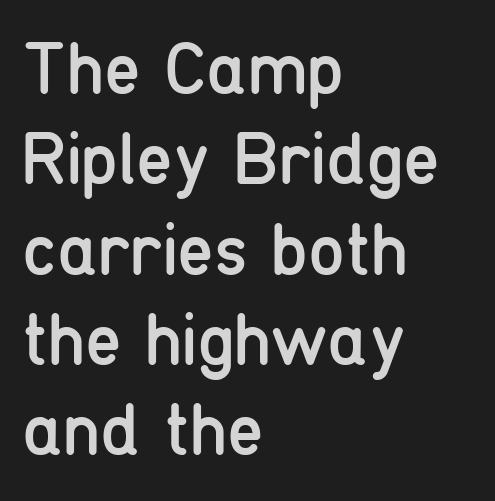
The image shows 74 px regular-weight, condensed sans-serif type, upright; set left-aligned, line spacing 1.22x, normal letter spacing, not underlined; low stroke contrast and a medium x-height.
